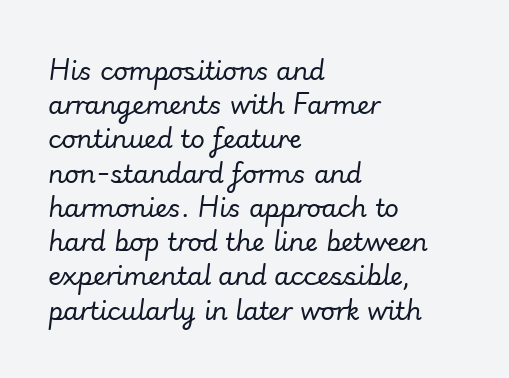
Regular leading. Type without underlining. Counters stay open thanks to moderate or lighter strokes. The rag falls on the right side of this text block. Notice how the stems are inclined rather than vertical — that's the hallmark of italics. A typesetter would call this zero additional tracking.
